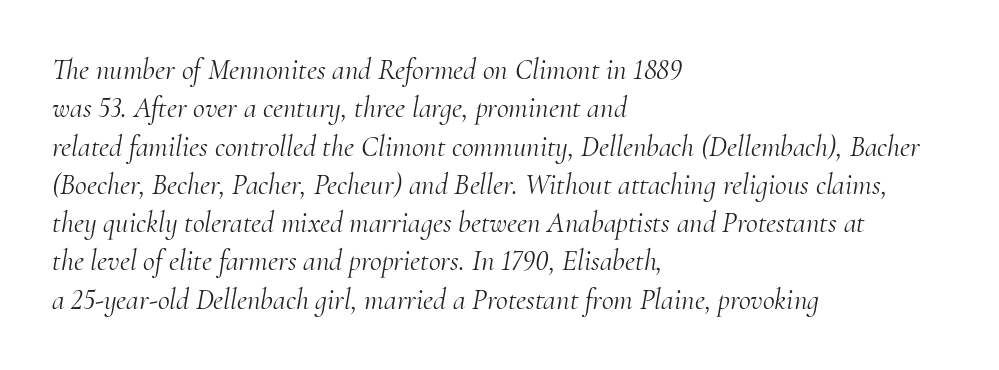
Q: Is the text bold? A: No.
Q: Is the text italic (slanted)? A: Yes, it leans right by about 10 degrees.
Q: Is the typeface a serif or a sans-serif typeface? A: Serif.
Q: Is the text underlined? A: No.
Q: How is the paragraph aligned? A: Left-aligned.
Q: Is the spacing between letters normal or unusually wide? A: Normal.
Q: Is the spacing between lines tight, normal or loose? A: Normal.
Q: Width (condensed, normal, or wide)? A: Normal.
Q: Stroke contrast? A: Medium.
Q: x-height? A: Small.
Q: Monospaced? A: No.
